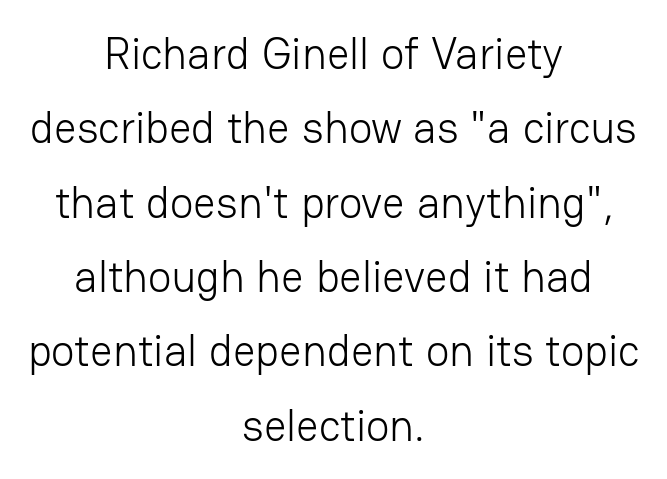
The image shows 44 px light sans-serif type, upright; set centered, normal line spacing (1.69x), normal letter spacing, not underlined; low stroke contrast and a medium x-height.
